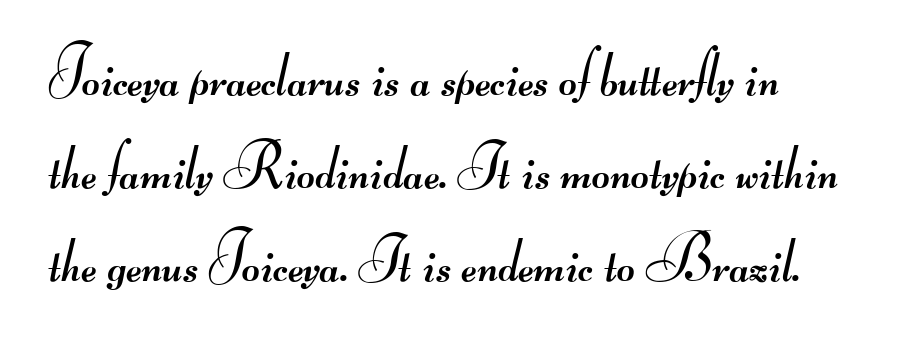
Typographically, this falls in the sans-serif category. The vertical gap from one line to the next is medium. This is not heavy type; no bold has been used. Each word holds together tightly as a unit, with standard inter-letter gaps. Underlining? Definitely not there. The lines are quadded left.
